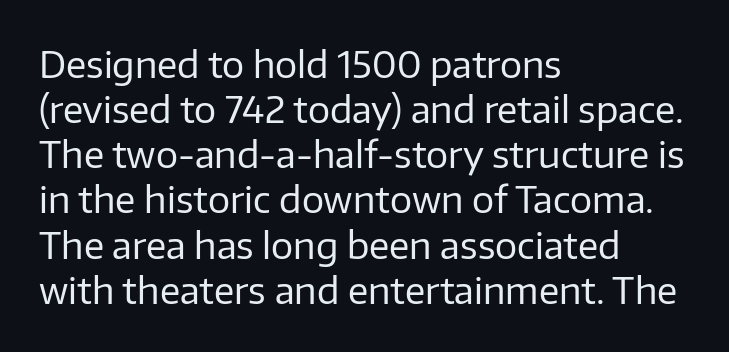
The passage shown is typed in a proportional face where columns would drift. Stems and bowls with no extra thickness — not bold. The letters stand upright; this is a roman face. Nope, no serifs anywhere on these letters. The setting favours the left margin, as ordinary paragraphs usually do. Just letters on the line, the space beneath them empty.
